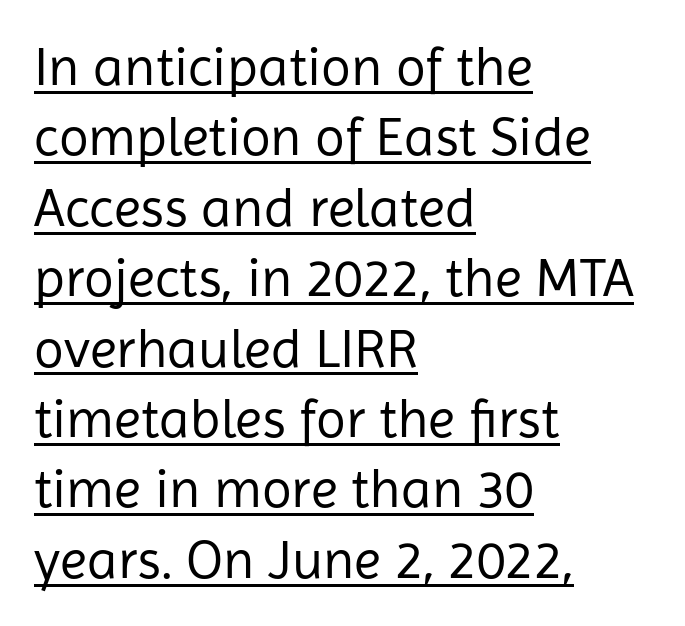
The image shows 55 px regular-weight sans-serif type, upright; set left-aligned, normal line spacing (1.28x), normal letter spacing, underlined; low stroke contrast and a medium x-height.
